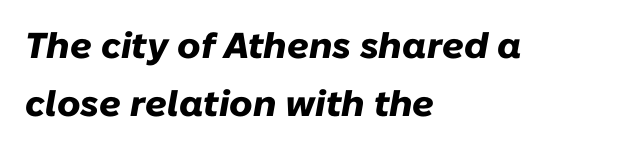
{"italic": "yes", "lean": "right", "slant_degrees": 10, "bold": "yes", "weight": "heavy", "width": "normal", "stroke_contrast": "low", "x_height": "medium", "monospaced": "no", "underline": "no", "align": "left", "line_spacing": "normal", "line_spacing_ratio": 1.61, "letter_spacing": "normal", "letter_spacing_em": 0.0, "glyph_px": 36}
